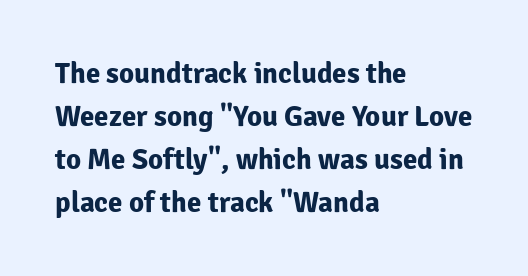
A sans-serif font was chosen for this passage. The tracking reads as untouched default to a designer's eye. A normal amount of white space separates one row of letters from the next. Heavy, bold letterforms. A typesetter would call this proportional, since set widths differ per character. Does the lettering tilt? It doesn't — this is upright.
